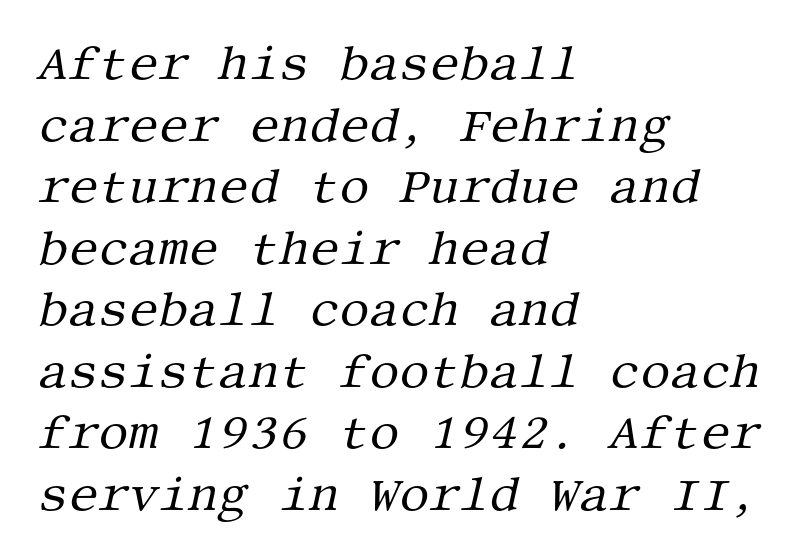
{"serif": "yes", "italic": "yes", "lean": "right", "slant_degrees": 13, "bold": "no", "weight": "regular", "width": "normal", "stroke_contrast": "medium", "x_height": "large", "underline": "no", "align": "left", "line_spacing": "normal", "line_spacing_ratio": 1.31, "letter_spacing": "normal", "letter_spacing_em": 0.0, "glyph_px": 47}
